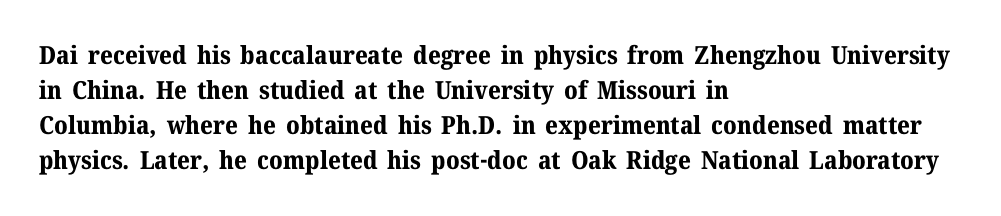
The image shows 25 px bold type, upright; set left-aligned, normal line spacing (1.4x), normal letter spacing, not underlined.
